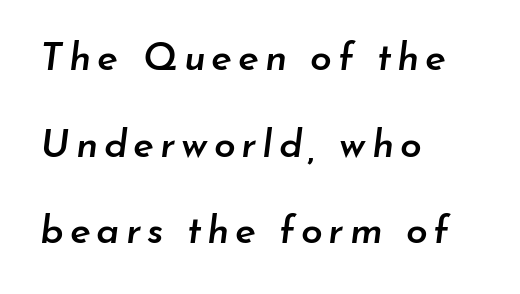
Spacing verdict: proportional, widths tailored to each character. Quick note: interline space is abundant. Slanted lettering throughout. One-word summary of the alignment: left. Does the weight exceed regular? Yes, but only to semibold. Has an underline been added? It has not.
